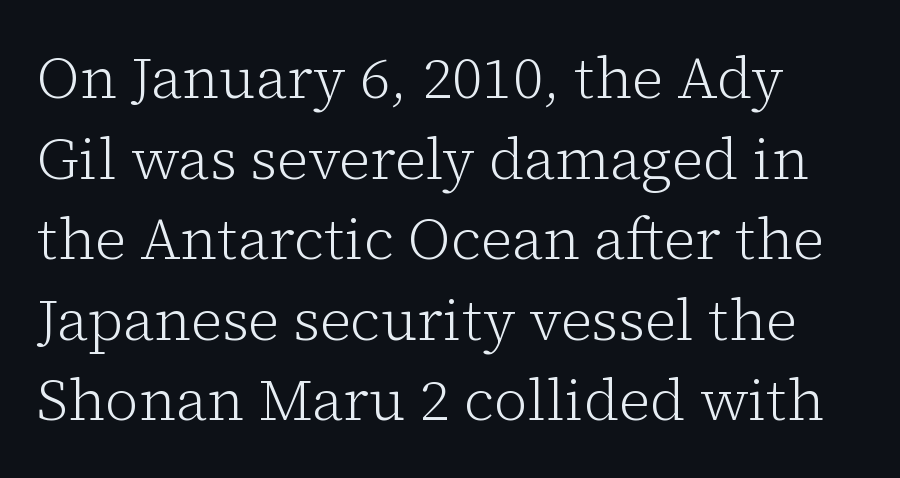
{"serif": "yes", "italic": "no", "bold": "no", "weight": "light", "width": "normal", "stroke_contrast": "low", "x_height": "medium", "monospaced": "no", "underline": "no", "line_spacing": "normal", "line_spacing_ratio": 1.39, "letter_spacing": "normal", "letter_spacing_em": 0.0, "glyph_px": 58}
